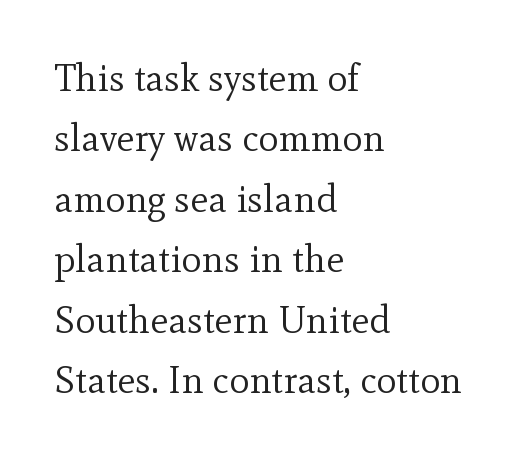
Q: Is the text bold? A: No.
Q: Is the text italic (slanted)? A: No, it is upright.
Q: Is the typeface a serif or a sans-serif typeface? A: Serif.
Q: Is the text underlined? A: No.
Q: How is the paragraph aligned? A: Left-aligned.
Q: Is the spacing between letters normal or unusually wide? A: Normal.
Q: Is the spacing between lines tight, normal or loose? A: Normal.
Q: Width (condensed, normal, or wide)? A: Normal.
Q: x-height? A: Small.
Q: Monospaced? A: No.
